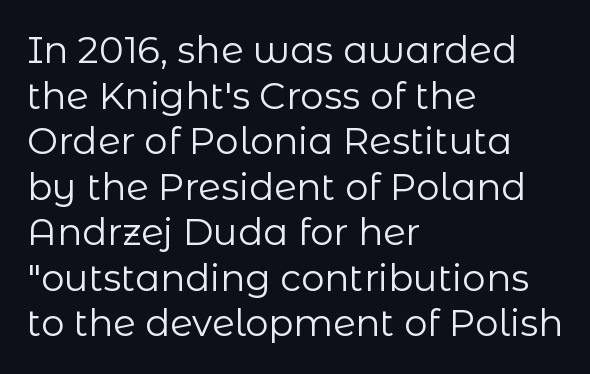
The image shows 37 px regular-weight sans-serif type, upright; set left-aligned, line spacing 1.23x, normal letter spacing, not underlined; low stroke contrast and a medium x-height.
